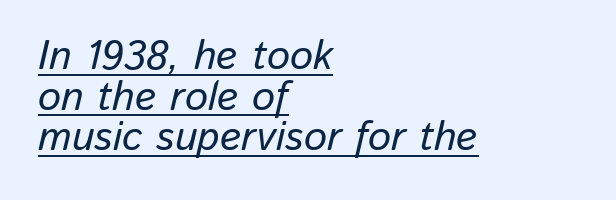
The letterforms sit shoulder to shoulder at normal distance. Leftover space on each line is placed entirely after the last word. Is this a fixed-width face? No — the glyphs have proportional, varying widths. Quick note: italic. Emphasis is given by a line drawn under the lettering.
